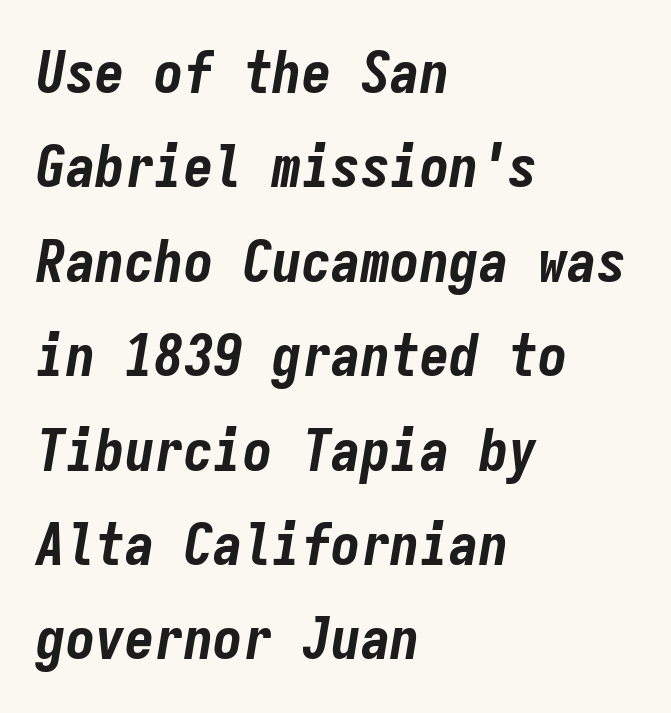
The image shows 59 px bold, condensed type, italic (leaning right), monospaced; set left-aligned, normal line spacing (1.6x), normal letter spacing, not underlined; low stroke contrast and a medium x-height.
